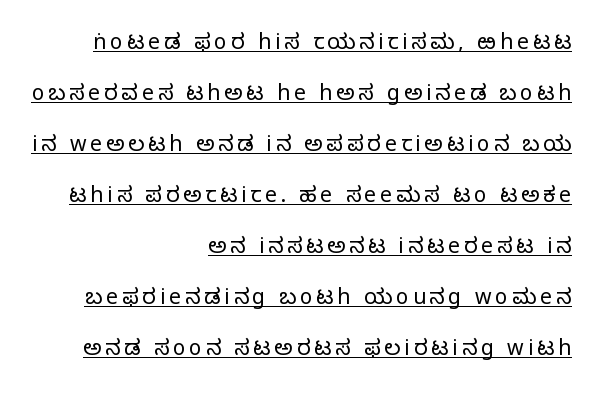
Caption: lettering with a line underneath. Loosely led — the rows are spread out. This is roman type, the default non-slanted kind. Compared with a typical body face, this is equally light or lighter still. Teacher's note: observe the even right margin — that is flush-right alignment.
